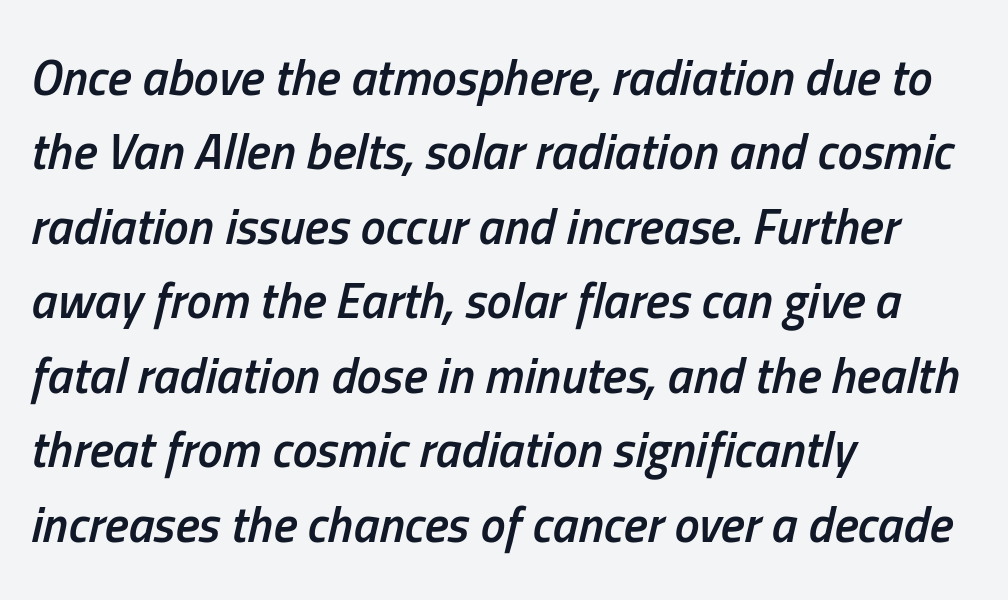
The image shows 50 px semibold, condensed type, italic (leaning right); set left-aligned, normal line spacing (1.49x), normal letter spacing, not underlined; low stroke contrast and a medium x-height.
